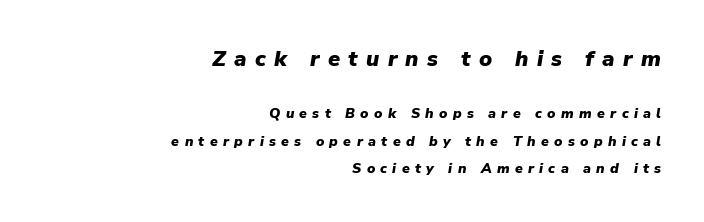
{"italic": "yes", "lean": "right", "slant_degrees": 9, "bold": "yes", "underline": "no", "align": "right", "line_spacing": "loose", "line_spacing_ratio": 1.95, "letter_spacing": "wide", "letter_spacing_em": 0.38, "larger_block": "first", "size_ratio": 1.57, "glyph_px": 22}
